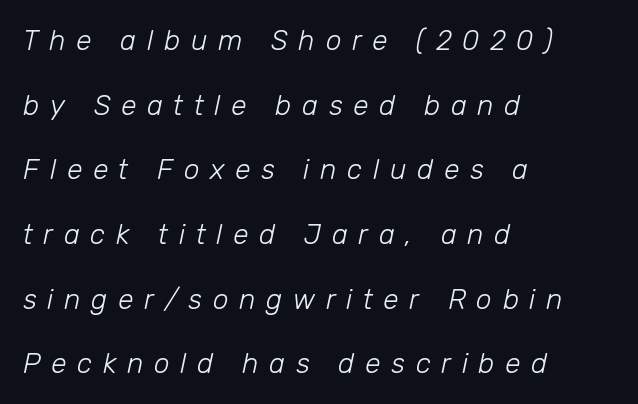
{"italic": "yes", "lean": "right", "slant_degrees": 12, "bold": "no", "weight": "light", "width": "normal", "stroke_contrast": "low", "x_height": "medium", "monospaced": "no", "underline": "no", "align": "left", "line_spacing": "loose", "line_spacing_ratio": 2.31, "letter_spacing": "wide", "letter_spacing_em": 0.38, "glyph_px": 28}
